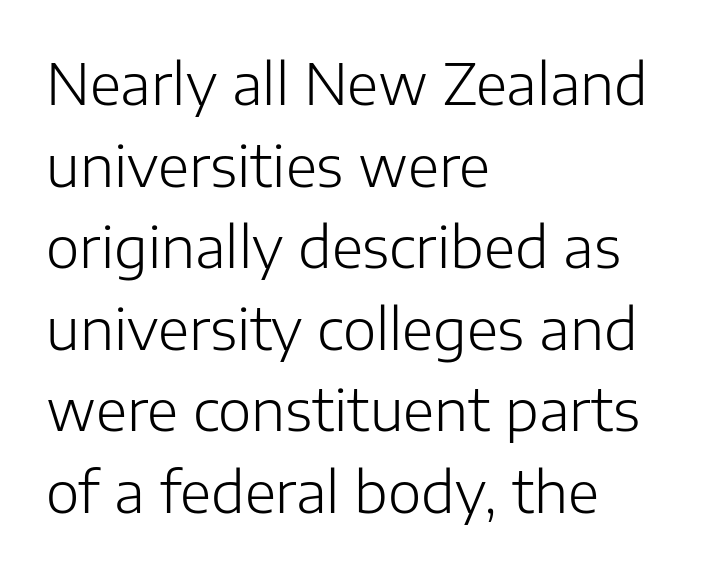
The image shows 57 px light sans-serif type, upright; set left-aligned, normal line spacing (1.43x), normal letter spacing, not underlined; low stroke contrast and a medium x-height.
